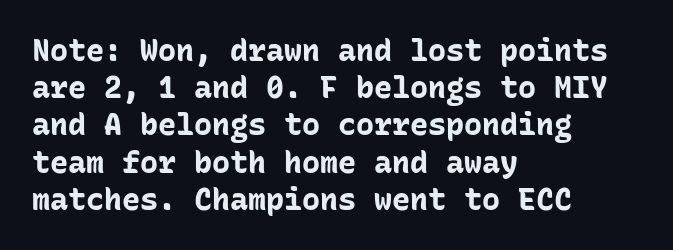
{"serif": "no", "italic": "no", "bold": "yes", "weight": "bold", "width": "normal", "stroke_contrast": "low", "x_height": "medium", "monospaced": "yes", "underline": "no", "align": "left", "line_spacing_ratio": 1.24, "letter_spacing": "normal", "letter_spacing_em": 0.0, "glyph_px": 30}
